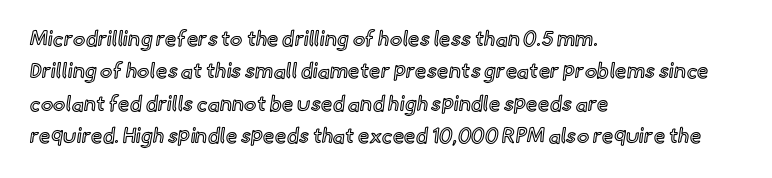
The image shows 21 px text type; set left-aligned, normal line spacing (1.54x), normal letter spacing, not underlined.
